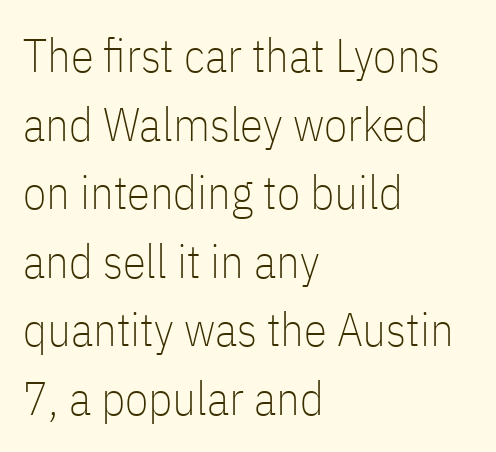
{"serif": "no", "italic": "no", "bold": "no", "weight": "thin", "width": "condensed", "stroke_contrast": "low", "x_height": "medium", "monospaced": "no", "underline": "no", "align": "left", "line_spacing": "normal", "line_spacing_ratio": 1.46, "letter_spacing": "normal", "letter_spacing_em": 0.0, "glyph_px": 47}
